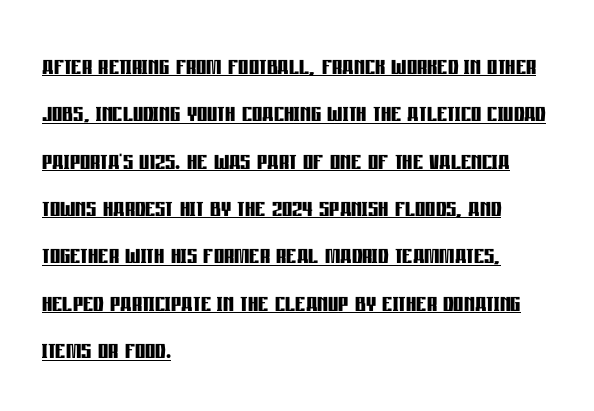
The image shows 32 px semibold, condensed sans-serif type, upright; set left-aligned, normal line spacing (1.48x), normal letter spacing, underlined; low stroke contrast and a large x-height.
